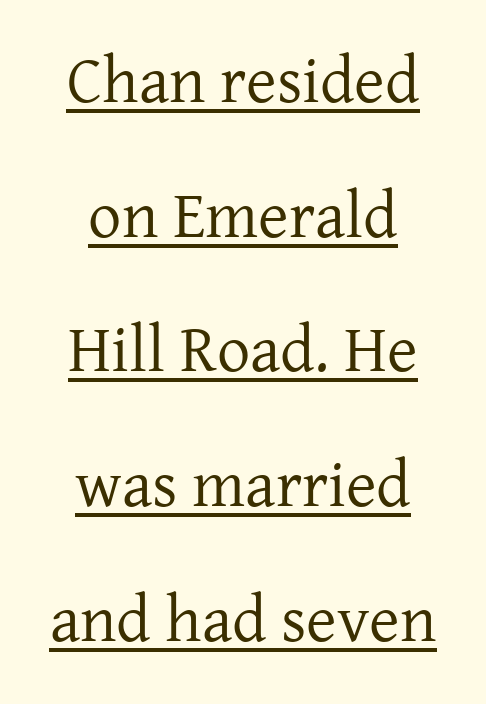
{"serif": "yes", "italic": "no", "bold": "no", "weight": "regular", "width": "normal", "stroke_contrast": "low", "x_height": "medium", "monospaced": "no", "underline": "yes", "align": "center", "line_spacing": "loose", "line_spacing_ratio": 2.04, "letter_spacing": "normal", "letter_spacing_em": 0.0, "glyph_px": 66}
